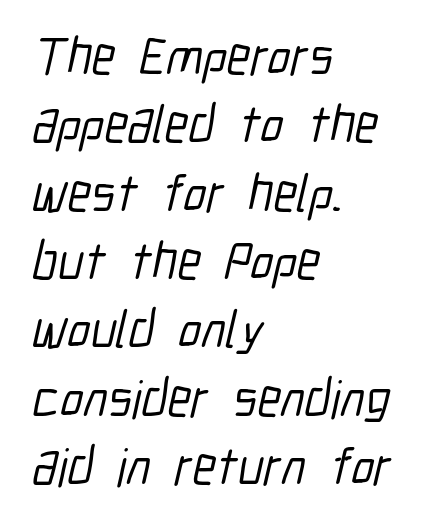
Q: Is the typeface a serif or a sans-serif typeface? A: Sans-serif.
Q: Is the text underlined? A: No.
Q: How is the paragraph aligned? A: Left-aligned.
Q: Is the spacing between letters normal or unusually wide? A: Normal.
Q: Is the spacing between lines tight, normal or loose? A: Normal.
Q: Width (condensed, normal, or wide)? A: Condensed.
Q: Stroke contrast? A: Low.
Q: x-height? A: Medium.
Q: Monospaced? A: No.
